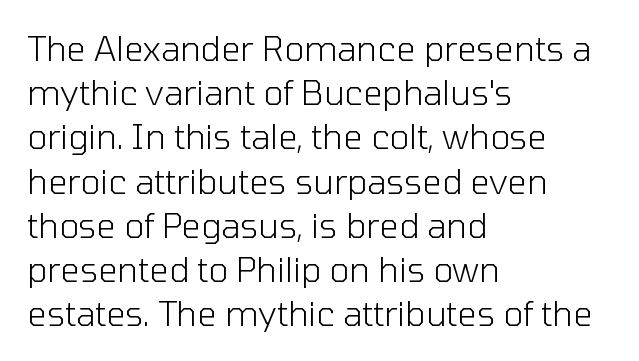
{"serif": "no", "italic": "no", "bold": "no", "weight": "light", "width": "normal", "stroke_contrast": "low", "x_height": "medium", "monospaced": "no", "underline": "no", "align": "left", "line_spacing": "normal", "line_spacing_ratio": 1.3, "letter_spacing": "normal", "letter_spacing_em": 0.0, "glyph_px": 34}
